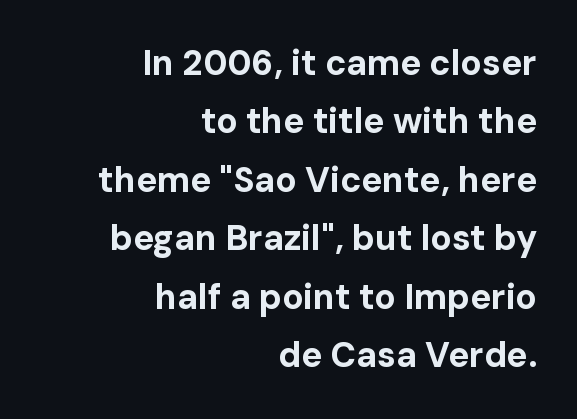
{"serif": "no", "italic": "no", "bold": "yes", "weight": "bold", "width": "normal", "stroke_contrast": "low", "x_height": "medium", "monospaced": "no", "underline": "no", "align": "right", "line_spacing": "normal", "line_spacing_ratio": 1.67, "letter_spacing": "normal", "letter_spacing_em": 0.0, "glyph_px": 35}
